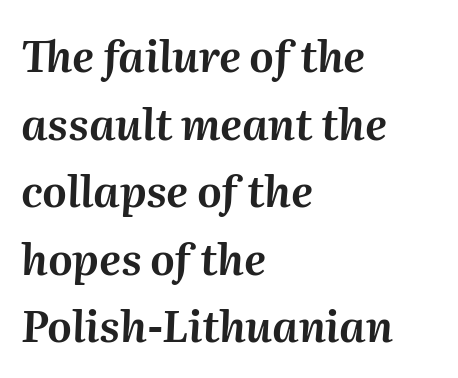
{"italic": "yes", "lean": "right", "slant_degrees": 2, "width": "normal", "stroke_contrast": "medium", "x_height": "medium", "monospaced": "no", "underline": "no", "align": "left", "line_spacing": "normal", "line_spacing_ratio": 1.57, "letter_spacing": "normal", "letter_spacing_em": 0.0, "glyph_px": 43}
